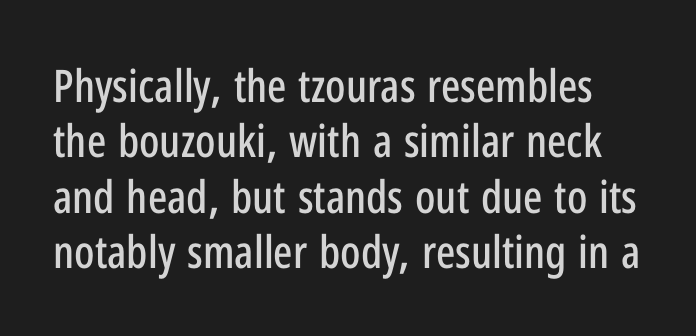
Q: Is the text italic (slanted)? A: No, it is upright.
Q: Is the typeface a serif or a sans-serif typeface? A: Sans-serif.
Q: Is the text underlined? A: No.
Q: Is the spacing between letters normal or unusually wide? A: Normal.
Q: Width (condensed, normal, or wide)? A: Condensed.
Q: Stroke contrast? A: Low.
Q: x-height? A: Medium.
Q: Monospaced? A: No.
